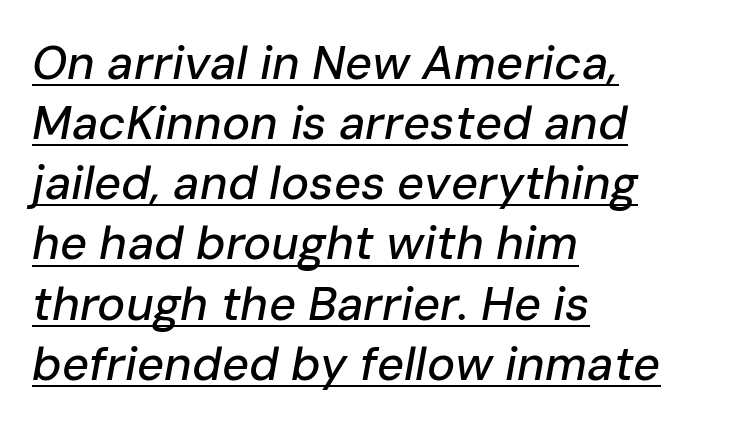
Q: Is the text italic (slanted)? A: Yes, it leans right by about 10 degrees.
Q: Is the text underlined? A: Yes.
Q: How is the paragraph aligned? A: Left-aligned.
Q: Is the spacing between letters normal or unusually wide? A: Normal.
Q: Is the spacing between lines tight, normal or loose? A: Normal.
Q: Width (condensed, normal, or wide)? A: Normal.
Q: Stroke contrast? A: Low.
Q: x-height? A: Medium.
Q: Monospaced? A: No.
